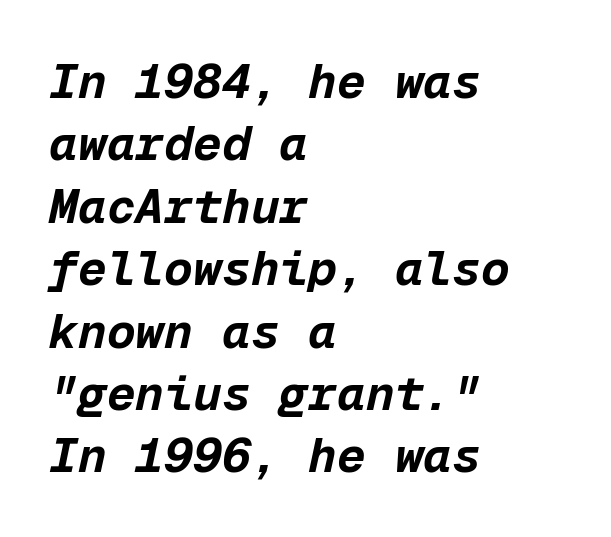
This sample uses plain, unmodified letter spacing. Rule under the text: the space is simply empty. Layout note: lines flush left. Every letter is thick-stroked: bold, no question. Looking at the ascenders, they clearly lean.
